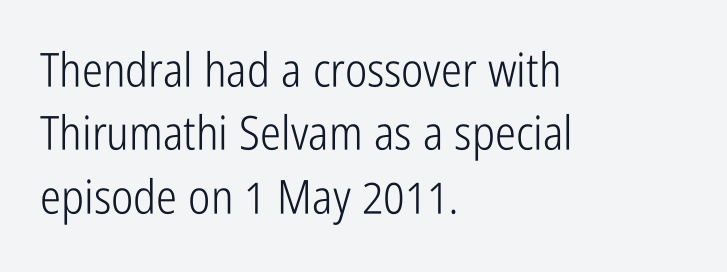
The image shows 47 px light, condensed sans-serif type, upright; set left-aligned, normal line spacing (1.35x), normal letter spacing, not underlined; low stroke contrast and a medium x-height.
